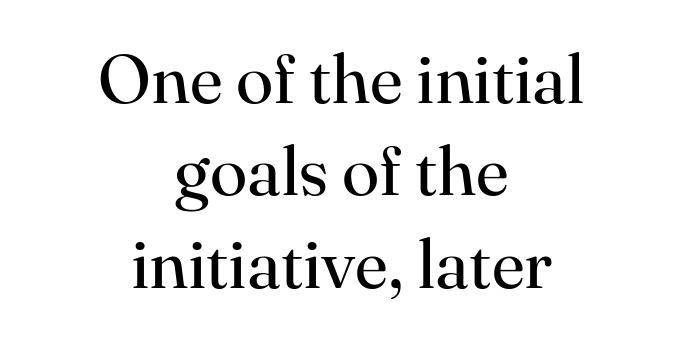
Unlike a clean sans, this face finishes its strokes with serifs. The letterforms sit shoulder to shoulder at normal distance. Quick note: underline off. Whoever set this chose a conventional vertical rhythm. The compositor balanced each line on the midline. The font's upright variant was chosen for this text.
